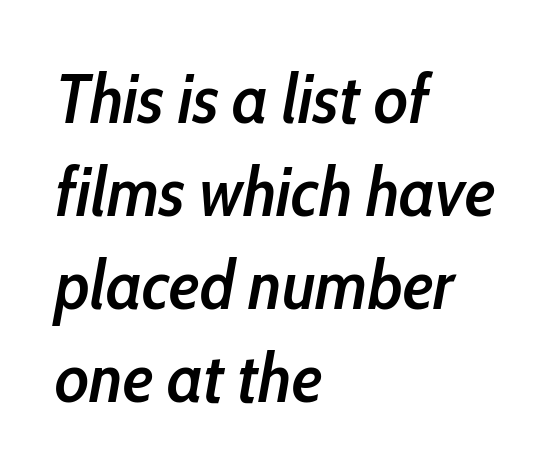
{"italic": "yes", "lean": "right", "slant_degrees": 10, "bold": "semi", "weight": "semibold", "width": "condensed", "stroke_contrast": "low", "x_height": "medium", "monospaced": "no", "underline": "no", "align": "left", "line_spacing": "normal", "line_spacing_ratio": 1.33, "letter_spacing": "normal", "letter_spacing_em": 0.0, "glyph_px": 70}
